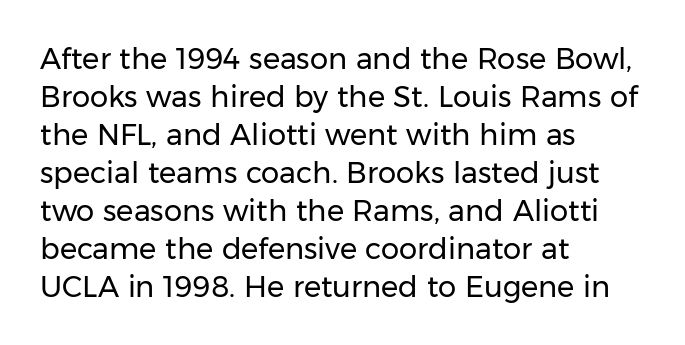
{"serif": "no", "italic": "no", "bold": "no", "weight": "regular", "width": "normal", "stroke_contrast": "low", "x_height": "medium", "monospaced": "no", "underline": "no", "align": "left", "line_spacing": "normal", "line_spacing_ratio": 1.31, "letter_spacing": "normal", "letter_spacing_em": 0.0, "glyph_px": 29}
